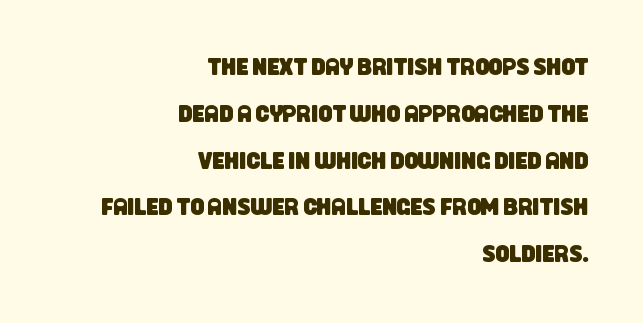
The image shows 24 px text type; set right-aligned, loose line spacing (1.95x), normal letter spacing, not underlined.
